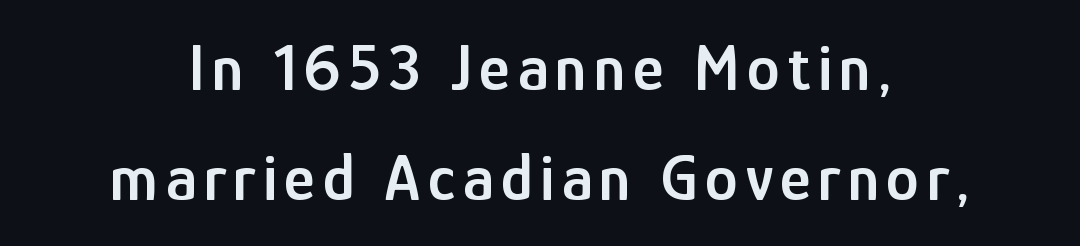
Proportional: the letters do not fall into vertical columns. Nope, no serifs anywhere on these letters. The space beneath each line is pristine and unruled. The type sits square on the baseline with zero lean. Horizontal bands of white between lines are of average thickness. These lines stack symmetrically, like a column narrowing and widening about its center.
